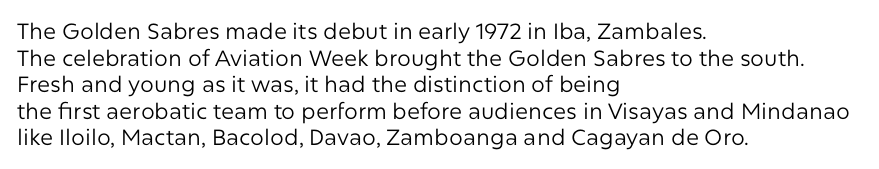
The image shows 22 px text type, upright; set left-aligned, line spacing 1.21x, normal letter spacing, not underlined.
